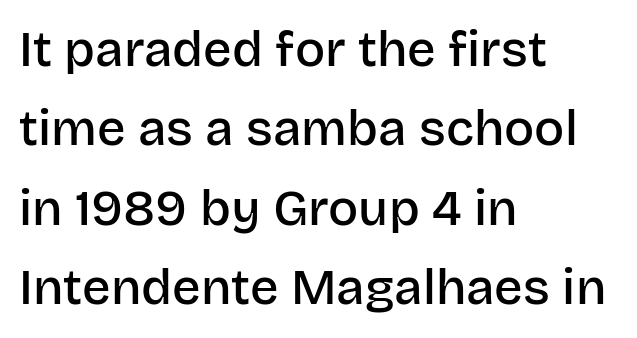
{"serif": "no", "italic": "no", "bold": "semi", "weight": "semibold", "width": "normal", "stroke_contrast": "low", "x_height": "large", "monospaced": "no", "underline": "no", "align": "left", "line_spacing": "normal", "line_spacing_ratio": 1.59, "letter_spacing": "normal", "letter_spacing_em": 0.0, "glyph_px": 50}
